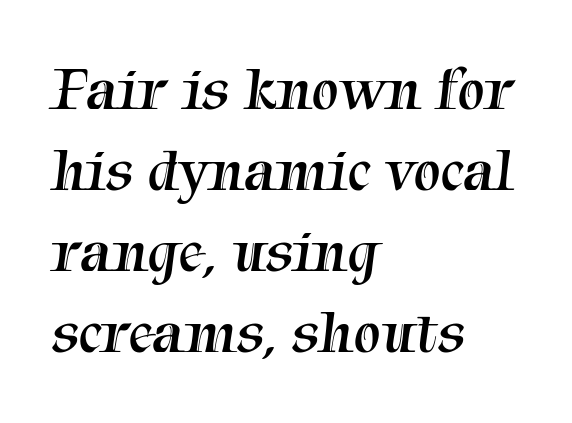
Q: Is the text bold? A: No.
Q: Is the typeface a serif or a sans-serif typeface? A: Serif.
Q: Is the text underlined? A: No.
Q: How is the paragraph aligned? A: Left-aligned.
Q: Is the spacing between letters normal or unusually wide? A: Normal.
Q: Is the spacing between lines tight, normal or loose? A: Normal.
Q: Width (condensed, normal, or wide)? A: Normal.
Q: Stroke contrast? A: Medium.
Q: x-height? A: Medium.
Q: Monospaced? A: No.
